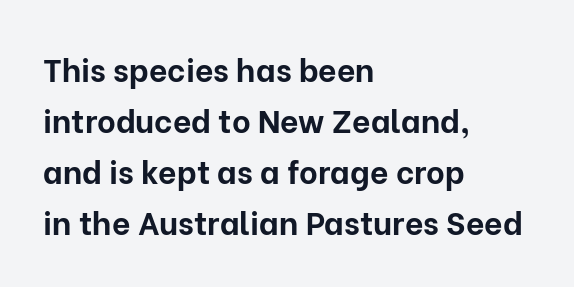
Q: Is the text bold? A: Yes.
Q: Is the text italic (slanted)? A: No, it is upright.
Q: Is the typeface a serif or a sans-serif typeface? A: Sans-serif.
Q: Is the text underlined? A: No.
Q: How is the paragraph aligned? A: Left-aligned.
Q: Is the spacing between letters normal or unusually wide? A: Normal.
Q: Is the spacing between lines tight, normal or loose? A: Normal.
Q: Width (condensed, normal, or wide)? A: Normal.
Q: Stroke contrast? A: Low.
Q: x-height? A: Medium.
Q: Monospaced? A: No.
